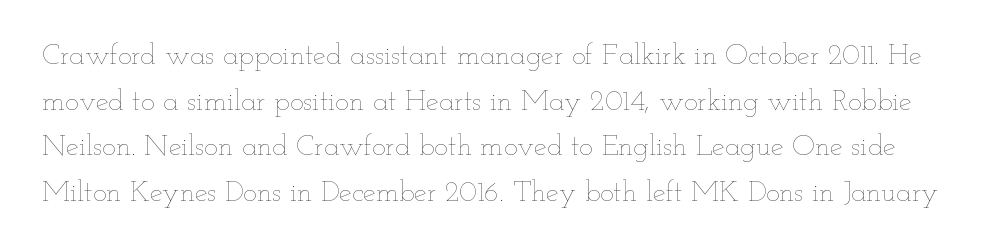
In terms of letterspacing, this is plain default setting. Caption: face not bold, strokes unweighted. These lines sit exactly where default settings would place them. This rendering features lettering with no underline. Looks like regular typesetting: each glyph gets only the width it needs. Vertical strokes here are truly vertical.
